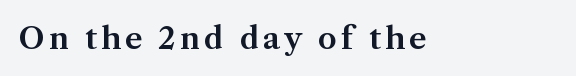
Q: Is the text italic (slanted)? A: No, it is upright.
Q: Is the typeface a serif or a sans-serif typeface? A: Serif.
Q: Is the text underlined? A: No.
Q: Width (condensed, normal, or wide)? A: Normal.
Q: Stroke contrast? A: Medium.
Q: x-height? A: Medium.
Q: Monospaced? A: No.
